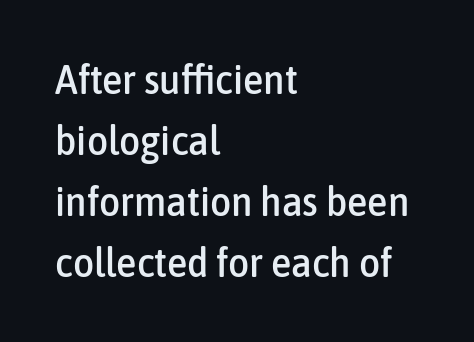
The rows are spaced the way most documents space them. This sample uses an upright cut, with every glyph sitting square on the baseline. Regarding serifs, this sample does without them. The face used here is proportionally spaced, like ordinary book or web type. Layout note: lines flush left.
